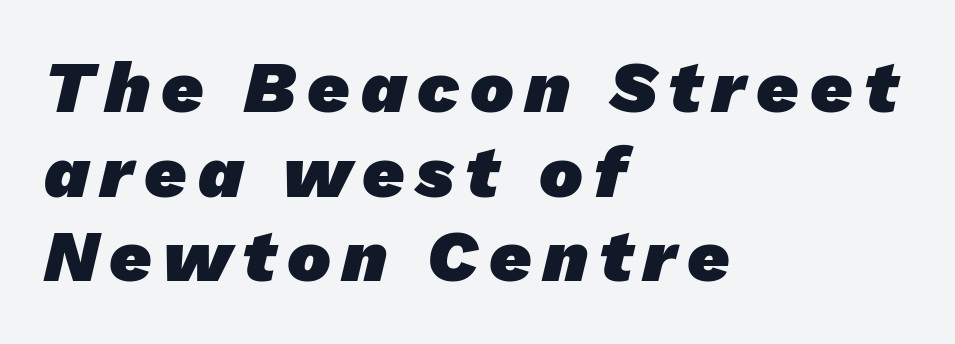
The image shows 73 px heavy sans-serif type; set left-aligned, line spacing 1.16x, not underlined; low stroke contrast and a medium x-height.
